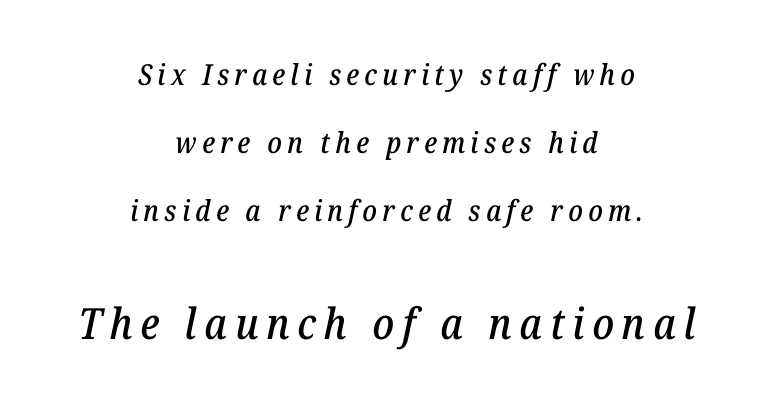
Q: Is the text italic (slanted)? A: Yes, it leans right by about 12 degrees.
Q: Is the typeface a serif or a sans-serif typeface? A: Serif.
Q: Is the text underlined? A: No.
Q: How is the paragraph aligned? A: Centered.
Q: Is the spacing between lines tight, normal or loose? A: Loose.
Q: Which block of text is set in a larger size, the first (top) or the second (bottom)? A: The second (bottom) one.
Q: Width (condensed, normal, or wide)? A: Normal.
Q: Stroke contrast? A: Low.
Q: x-height? A: Medium.
Q: Monospaced? A: No.
